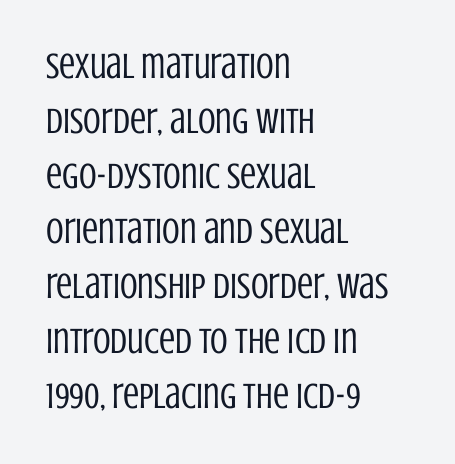
{"serif": "no", "italic": "no", "bold": "no", "weight": "regular", "width": "condensed", "stroke_contrast": "low", "x_height": "large", "monospaced": "no", "underline": "no", "align": "left", "line_spacing": "normal", "line_spacing_ratio": 1.53, "letter_spacing": "normal", "letter_spacing_em": 0.0, "glyph_px": 36}
